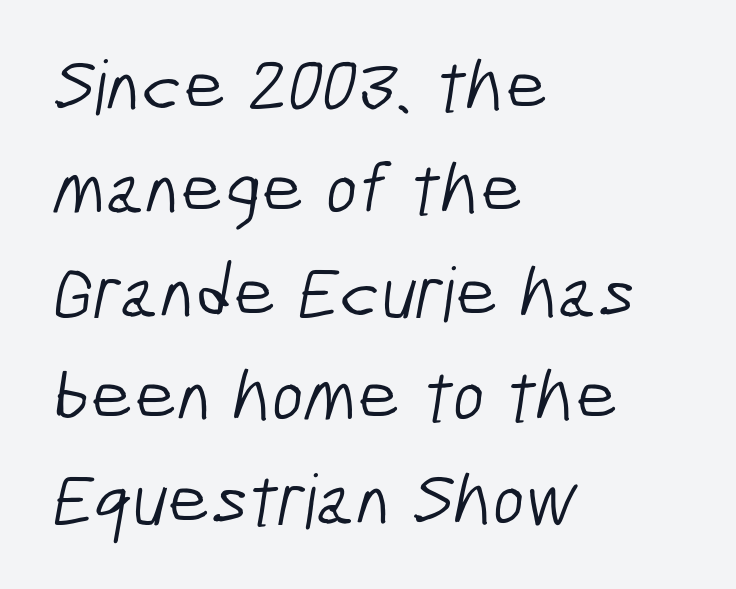
Regarding leading, the lines here are spaced in the standard way. The letters advance in unequal steps, a hallmark of proportional type. This rendering leaves character spacing at its baseline value. The designer went with a sans here, leaving each stem footless. Weight: regular or lighter. The lines are quadded left.
